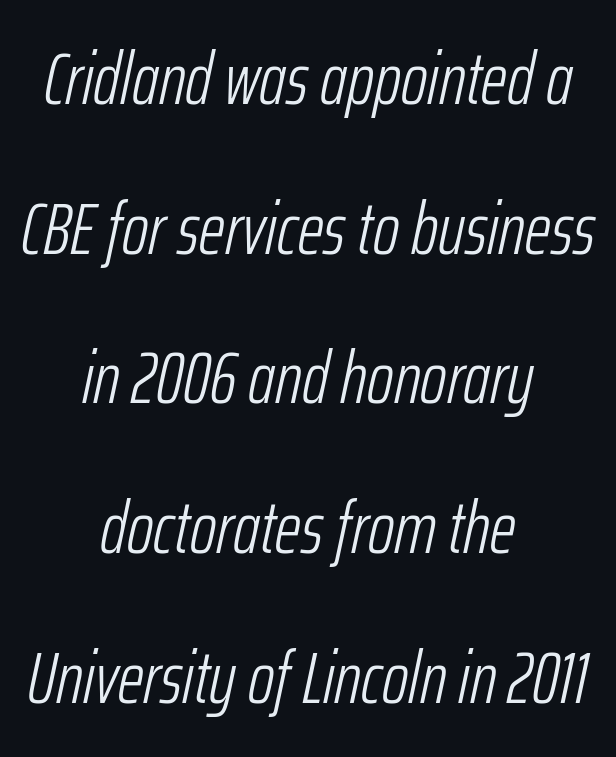
{"italic": "yes", "lean": "right", "slant_degrees": 12, "bold": "no", "weight": "light", "width": "condensed", "stroke_contrast": "low", "x_height": "medium", "monospaced": "no", "underline": "no", "align": "center", "line_spacing": "loose", "line_spacing_ratio": 2.05, "letter_spacing": "normal", "letter_spacing_em": 0.0, "glyph_px": 73}
